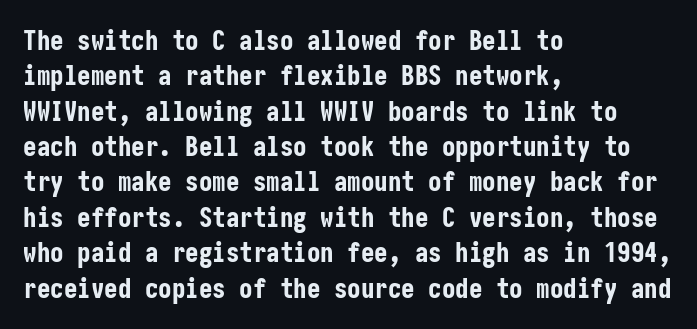
The image shows 27 px bold type, upright; set left-aligned, normal line spacing (1.31x), normal letter spacing, not underlined.
